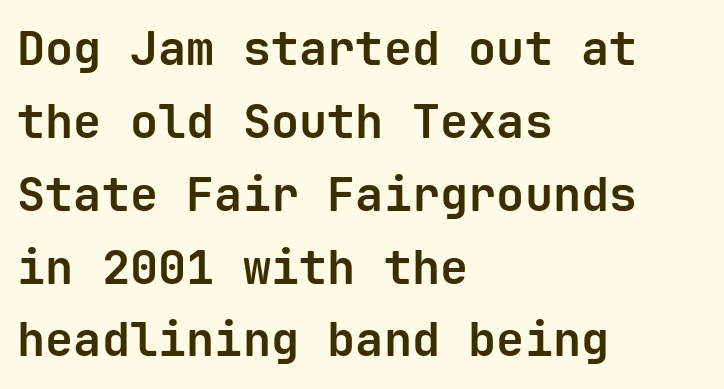
The image shows 47 px bold sans-serif type, upright, monospaced; set left-aligned, normal line spacing (1.55x), normal letter spacing, not underlined; low stroke contrast and a medium x-height.
